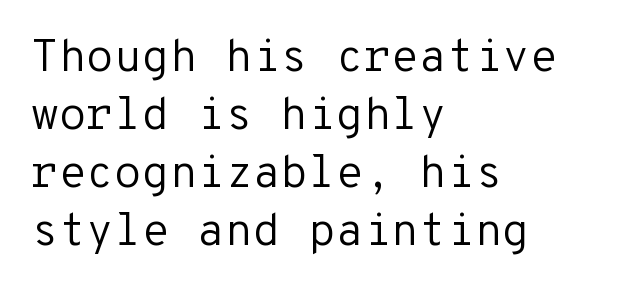
The image shows 45 px regular-weight sans-serif type, upright, monospaced; set left-aligned, normal line spacing (1.29x), normal letter spacing, not underlined; low stroke contrast and a medium x-height.
